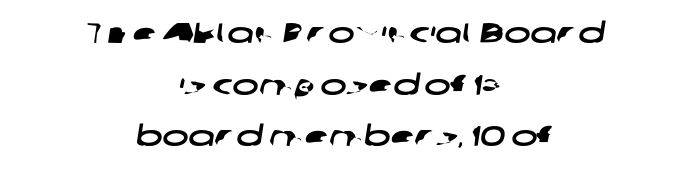
Q: Is the typeface a serif or a sans-serif typeface? A: Sans-serif.
Q: Is the text underlined? A: No.
Q: How is the paragraph aligned? A: Centered.
Q: Is the spacing between letters normal or unusually wide? A: Normal.
Q: Width (condensed, normal, or wide)? A: Wide.
Q: Stroke contrast? A: Low.
Q: x-height? A: Medium.
Q: Monospaced? A: No.
